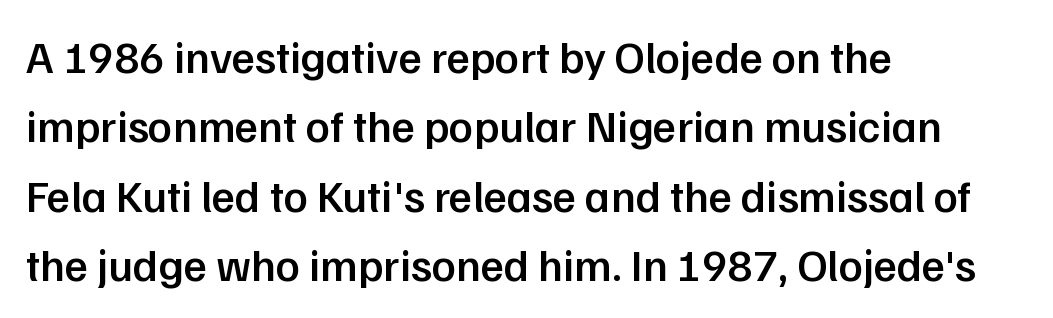
Q: Is the text bold? A: Semi-bold.
Q: Is the text italic (slanted)? A: No, it is upright.
Q: Is the typeface a serif or a sans-serif typeface? A: Sans-serif.
Q: Is the text underlined? A: No.
Q: How is the paragraph aligned? A: Left-aligned.
Q: Is the spacing between letters normal or unusually wide? A: Normal.
Q: Is the spacing between lines tight, normal or loose? A: Normal.
Q: Width (condensed, normal, or wide)? A: Normal.
Q: Stroke contrast? A: Low.
Q: x-height? A: Medium.
Q: Monospaced? A: No.
